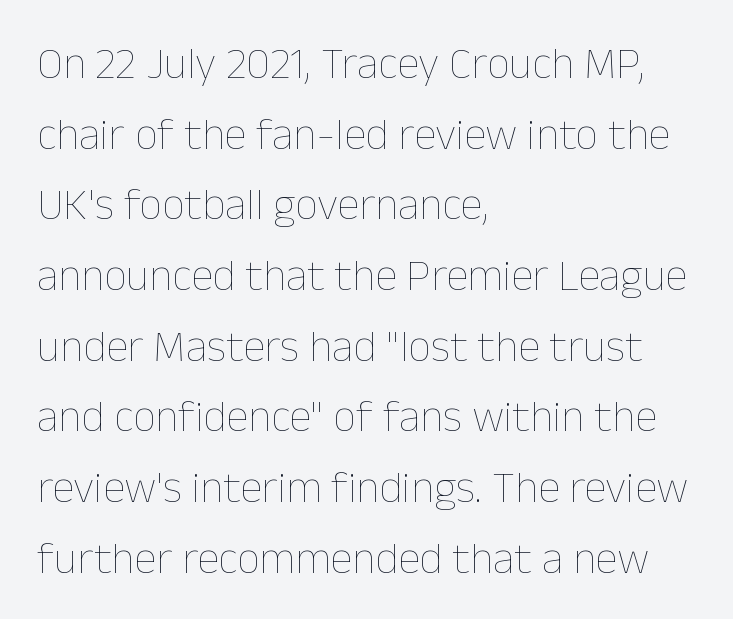
{"italic": "no", "bold": "no", "weight": "thin", "width": "normal", "stroke_contrast": "low", "x_height": "medium", "monospaced": "no", "underline": "no", "align": "left", "line_spacing": "normal", "line_spacing_ratio": 1.57, "letter_spacing": "normal", "letter_spacing_em": 0.0, "glyph_px": 45}
